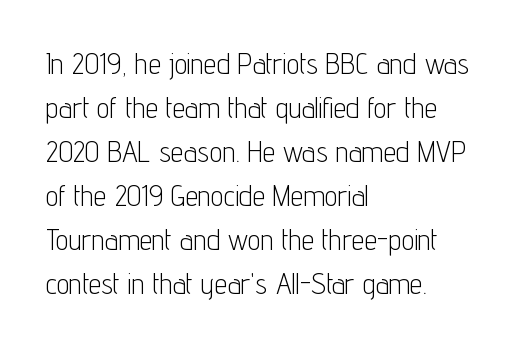
{"serif": "no", "italic": "no", "bold": "no", "weight": "light", "width": "condensed", "stroke_contrast": "low", "x_height": "medium", "monospaced": "no", "underline": "no", "align": "left", "line_spacing": "normal", "line_spacing_ratio": 1.52, "letter_spacing": "normal", "letter_spacing_em": 0.0, "glyph_px": 29}
